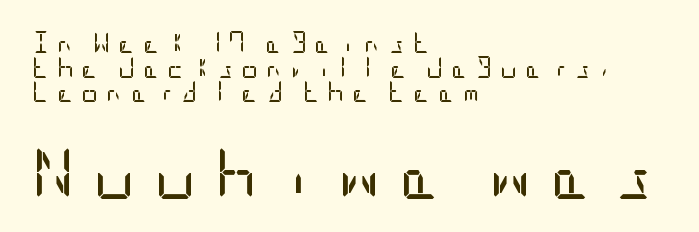
The image shows 52 px regular-weight, condensed sans-serif type, upright; set left-aligned, line spacing 1.17x, unusually wide letter spacing (+0.36 em), not underlined; the second (bottom) block is 2.48x larger; low stroke contrast and a large x-height.
